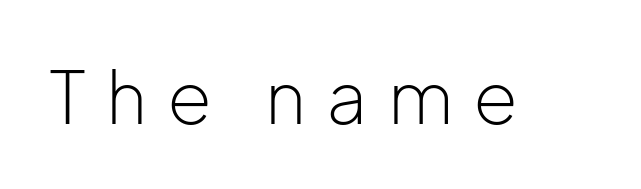
Q: Is the text bold? A: No.
Q: Is the text italic (slanted)? A: No, it is upright.
Q: Is the typeface a serif or a sans-serif typeface? A: Sans-serif.
Q: Is the text underlined? A: No.
Q: Is the spacing between letters normal or unusually wide? A: Unusually wide.
Q: Width (condensed, normal, or wide)? A: Normal.
Q: Stroke contrast? A: Low.
Q: x-height? A: Medium.
Q: Monospaced? A: No.
